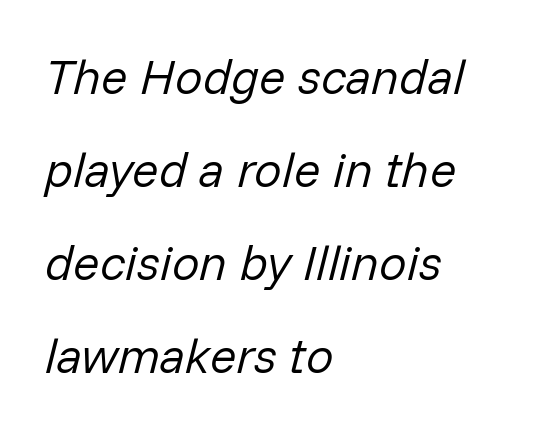
The image shows 49 px regular-weight type, italic (leaning right); set left-aligned, loose line spacing (1.9x), normal letter spacing, not underlined; low stroke contrast and a medium x-height.
